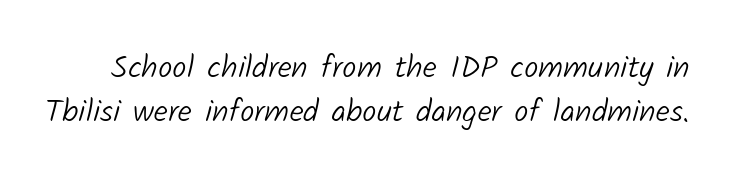
The image shows 32 px light sans-serif type; set normal line spacing (1.37x), normal letter spacing, not underlined; low stroke contrast and a medium x-height.
